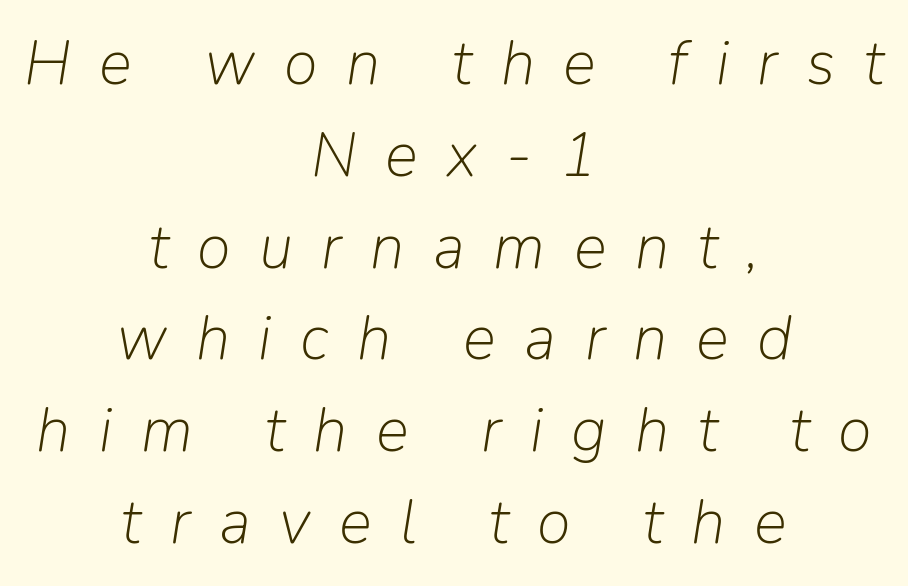
The image shows 62 px light type, italic (leaning right); set centered, normal line spacing (1.48x), unusually wide letter spacing (+0.46 em), not underlined; low stroke contrast and a medium x-height.
